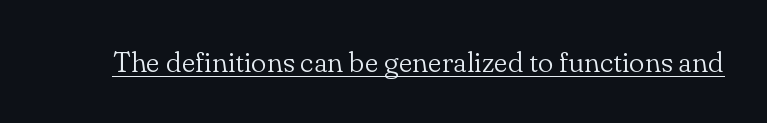
Caption: standard tracking, unaltered. The font family rendered here belongs to the serif group. You could not count columns in this text — the font is proportionally spaced. Stems and bowls with no extra thickness — not bold. Ascenders rise straight up at ninety degrees.
